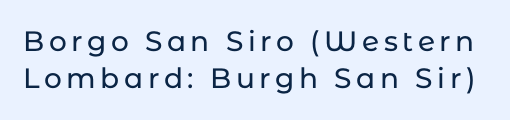
Varying glyph widths throughout — classic text-font behaviour. Nothing sits at the stroke ends, so this counts as sans-serif. The axis of the letterforms is exactly vertical. Whoever set this chose a conventional vertical rhythm.
